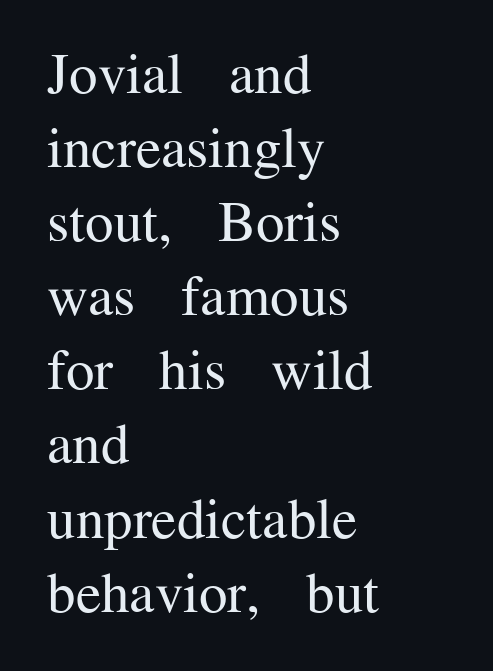
{"serif": "yes", "italic": "no", "bold": "no", "weight": "regular", "width": "normal", "stroke_contrast": "medium", "x_height": "medium", "monospaced": "no", "underline": "no", "align": "left", "line_spacing": "normal", "line_spacing_ratio": 1.3, "letter_spacing": "normal", "letter_spacing_em": 0.0, "glyph_px": 57}
